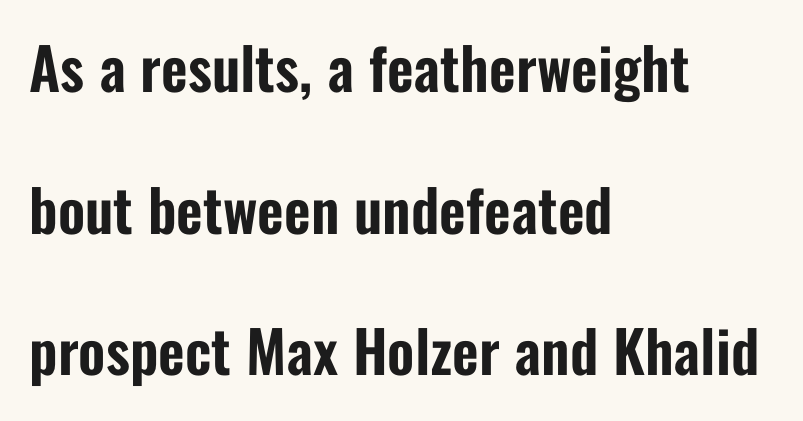
The image shows 58 px condensed sans-serif type, upright; set left-aligned, loose line spacing (2.44x), normal letter spacing, not underlined; low stroke contrast and a medium x-height.
